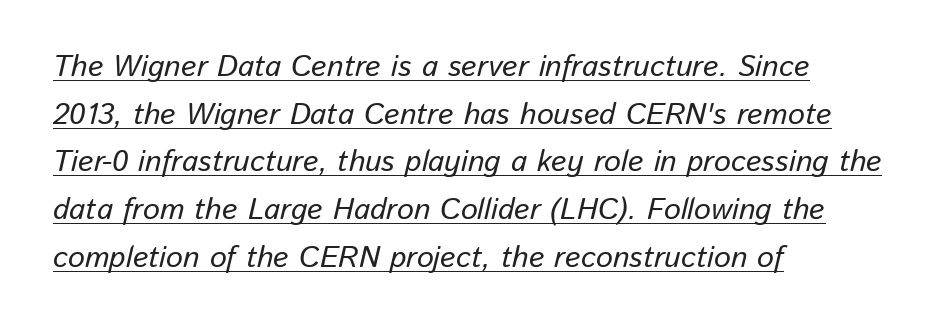
Q: Is the text italic (slanted)? A: Yes, it leans right by about 13 degrees.
Q: Is the text underlined? A: Yes.
Q: How is the paragraph aligned? A: Left-aligned.
Q: Is the spacing between letters normal or unusually wide? A: Normal.
Q: Is the spacing between lines tight, normal or loose? A: Normal.
Q: Width (condensed, normal, or wide)? A: Normal.
Q: Stroke contrast? A: Low.
Q: x-height? A: Medium.
Q: Monospaced? A: No.
